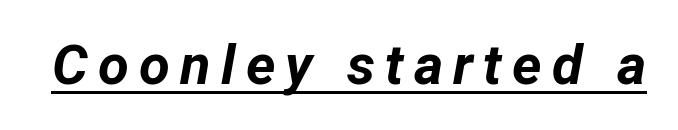
Q: Is the text bold? A: Yes.
Q: Is the text italic (slanted)? A: Yes, it leans right by about 12 degrees.
Q: Is the text underlined? A: Yes.
Q: Width (condensed, normal, or wide)? A: Normal.
Q: Stroke contrast? A: Low.
Q: x-height? A: Medium.
Q: Monospaced? A: No.
